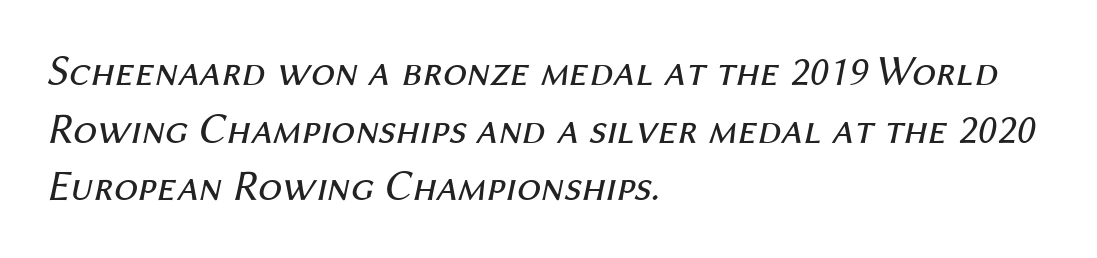
{"italic": "yes", "lean": "right", "slant_degrees": 12, "bold": "no", "weight": "regular", "width": "normal", "stroke_contrast": "medium", "x_height": "medium", "monospaced": "no", "underline": "no", "align": "left", "line_spacing": "normal", "line_spacing_ratio": 1.34, "letter_spacing": "normal", "letter_spacing_em": 0.0, "glyph_px": 43}
